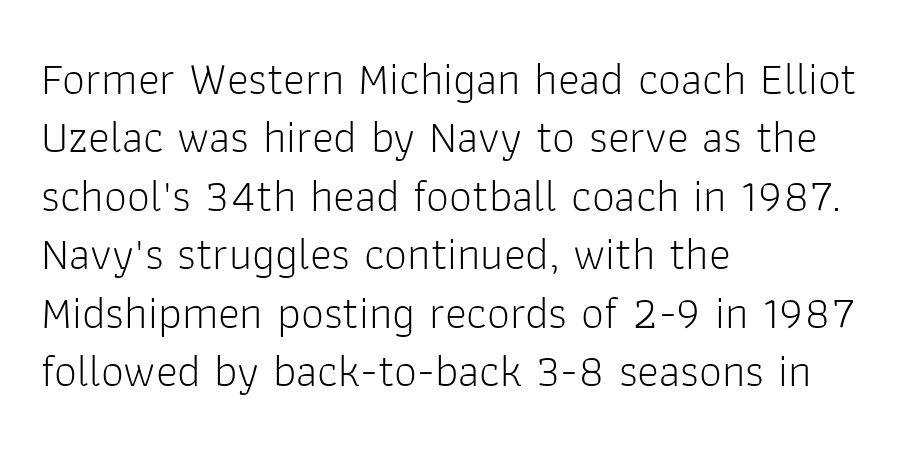
Q: Is the text bold? A: No.
Q: Is the text italic (slanted)? A: No, it is upright.
Q: Is the typeface a serif or a sans-serif typeface? A: Sans-serif.
Q: Is the text underlined? A: No.
Q: How is the paragraph aligned? A: Left-aligned.
Q: Is the spacing between letters normal or unusually wide? A: Normal.
Q: Is the spacing between lines tight, normal or loose? A: Normal.
Q: Width (condensed, normal, or wide)? A: Normal.
Q: Stroke contrast? A: Low.
Q: x-height? A: Medium.
Q: Monospaced? A: No.
